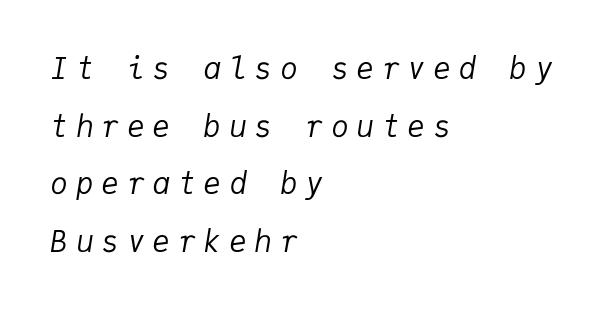
Q: Is the text bold? A: No.
Q: Is the text italic (slanted)? A: Yes, it leans right by about 9 degrees.
Q: Is the text underlined? A: No.
Q: How is the paragraph aligned? A: Left-aligned.
Q: Is the spacing between letters normal or unusually wide? A: Unusually wide.
Q: Is the spacing between lines tight, normal or loose? A: Loose.
Q: Width (condensed, normal, or wide)? A: Normal.
Q: Stroke contrast? A: Low.
Q: x-height? A: Medium.
Q: Monospaced? A: Yes.
